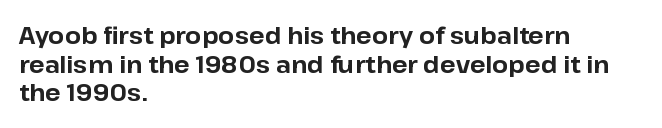
Q: Is the text bold? A: Yes.
Q: Is the text italic (slanted)? A: No, it is upright.
Q: Is the text underlined? A: No.
Q: How is the paragraph aligned? A: Left-aligned.
Q: Is the spacing between letters normal or unusually wide? A: Normal.
Q: Is the spacing between lines tight, normal or loose? A: Normal.
